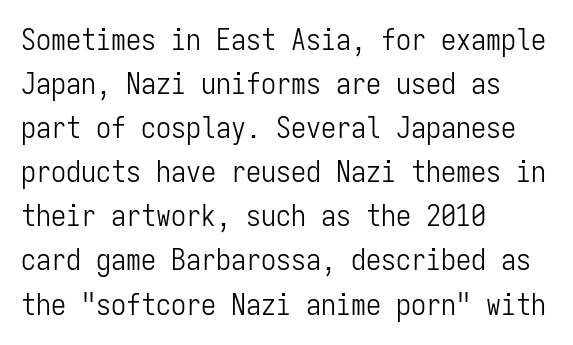
The image shows 30 px light, condensed sans-serif type, upright, monospaced; set left-aligned, normal line spacing (1.47x), normal letter spacing, not underlined; low stroke contrast and a medium x-height.
